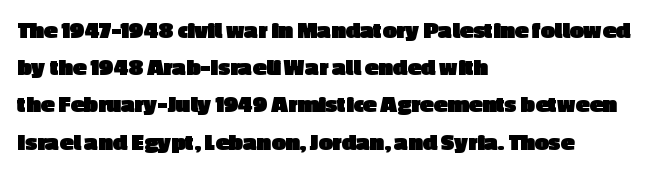
{"italic": "no", "bold": "yes", "underline": "no", "align": "left", "line_spacing": "normal", "line_spacing_ratio": 1.49, "letter_spacing": "normal", "letter_spacing_em": 0.0, "glyph_px": 25}
